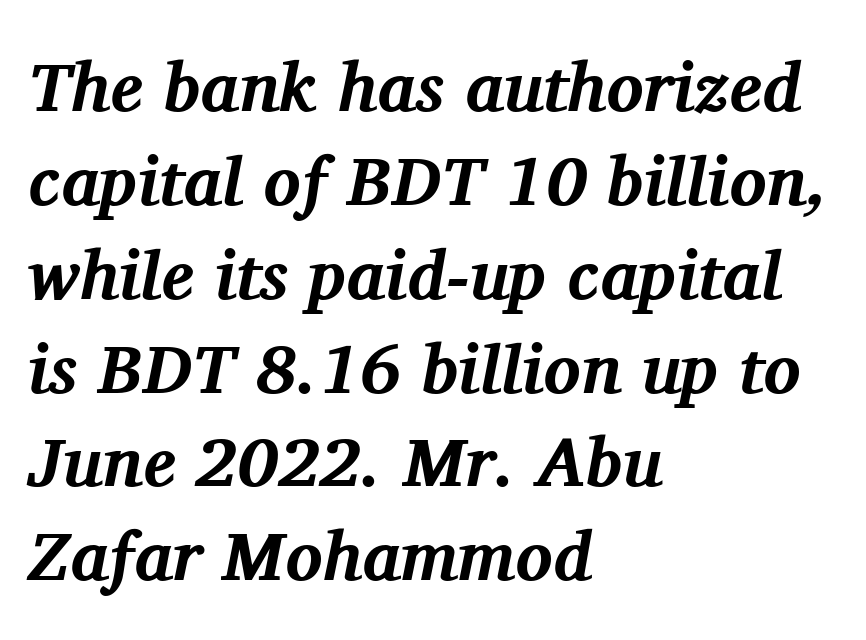
Note: serifs present on the glyphs. These lines stack with their left ends in a neat column. This is heavy type, rendered in bold. Rows of type keep a routine distance in the vertical direction. Underlining? Definitely not there. You can tell it's italic because the verticals aren't actually vertical.
